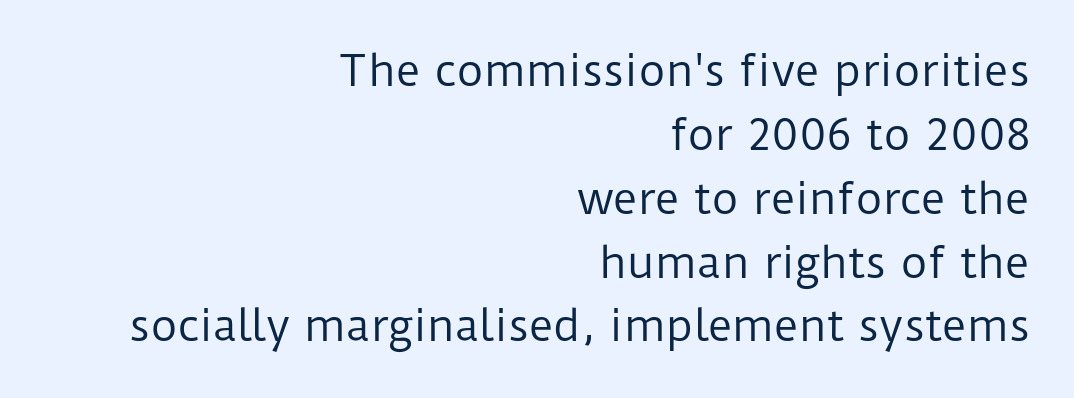
This rendering uses right alignment, leaving the left contour irregular. Horizontal bands of white between lines are of average thickness. The baseline area is clear. Italic? Not at all — the glyphs are vertical.
